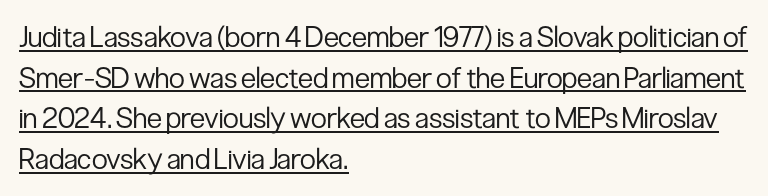
{"serif": "no", "italic": "no", "bold": "no", "weight": "regular", "width": "condensed", "stroke_contrast": "low", "x_height": "medium", "monospaced": "no", "underline": "yes", "align": "left", "line_spacing": "normal", "line_spacing_ratio": 1.4, "letter_spacing": "normal", "letter_spacing_em": 0.0, "glyph_px": 29}
